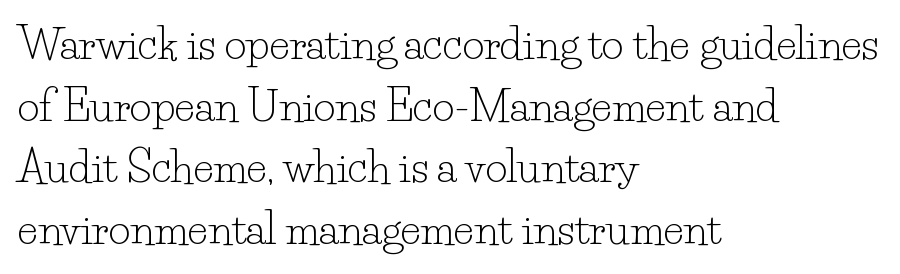
{"serif": "yes", "italic": "no", "bold": "no", "weight": "light", "width": "normal", "stroke_contrast": "low", "x_height": "small", "monospaced": "no", "underline": "no", "align": "left", "line_spacing": "normal", "line_spacing_ratio": 1.47, "letter_spacing": "normal", "letter_spacing_em": 0.0, "glyph_px": 42}
